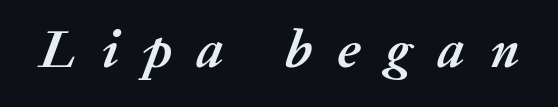
Q: Is the text bold? A: Yes.
Q: Is the text italic (slanted)? A: Yes, it leans right by about 20 degrees.
Q: Is the text underlined? A: No.
Q: Is the spacing between letters normal or unusually wide? A: Unusually wide.
Q: Width (condensed, normal, or wide)? A: Normal.
Q: Stroke contrast? A: Medium.
Q: x-height? A: Medium.
Q: Monospaced? A: No.
